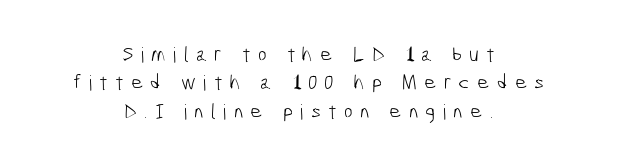
Q: Is the text bold? A: No.
Q: Is the text underlined? A: No.
Q: How is the paragraph aligned? A: Centered.
Q: Is the spacing between letters normal or unusually wide? A: Unusually wide.
Q: Is the spacing between lines tight, normal or loose? A: Normal.
